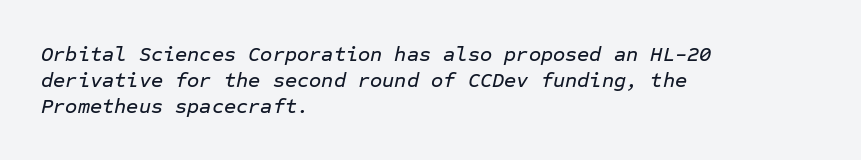
The image shows 21 px text type, italic (leaning right); set left-aligned, normal line spacing (1.25x), normal letter spacing, not underlined.
